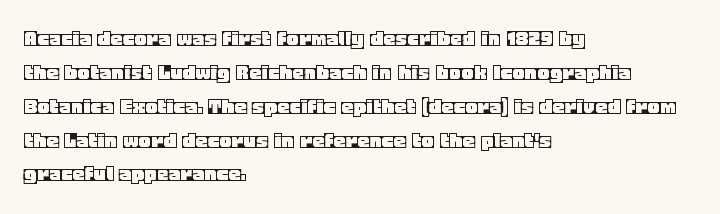
Here the glyphs are tracked normally, forming tight word shapes. A typesetter would call this leading conventional body-copy spacing. Descenders hang freely into open space. Typeset ragged right — the left edge is the straight one. Posture: upright roman.
